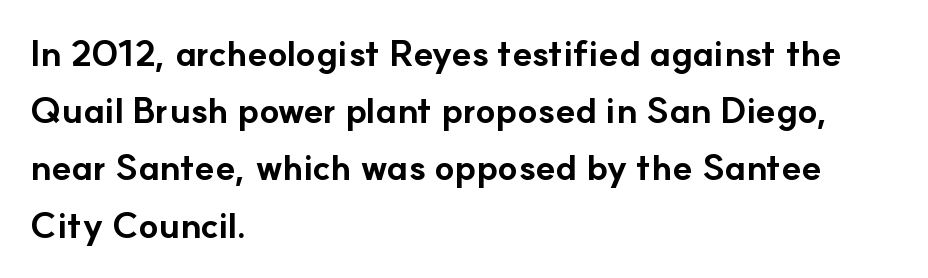
{"serif": "no", "italic": "no", "bold": "yes", "weight": "bold", "width": "normal", "stroke_contrast": "low", "x_height": "small", "monospaced": "no", "underline": "no", "align": "left", "line_spacing": "normal", "line_spacing_ratio": 1.59, "letter_spacing": "normal", "letter_spacing_em": 0.0, "glyph_px": 36}
